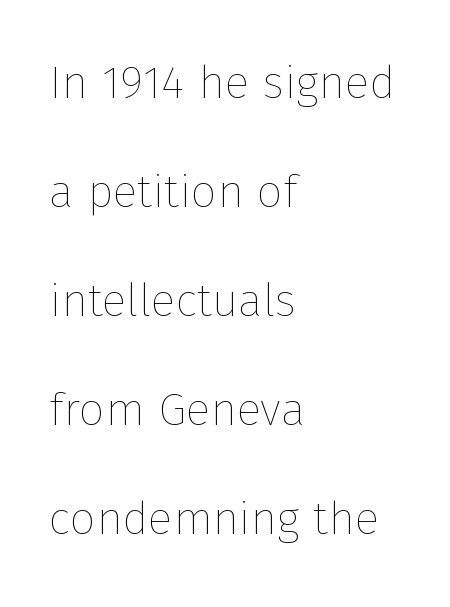
Q: Is the text bold? A: No.
Q: Is the text italic (slanted)? A: No, it is upright.
Q: Is the text underlined? A: No.
Q: How is the paragraph aligned? A: Left-aligned.
Q: Is the spacing between letters normal or unusually wide? A: Normal.
Q: Is the spacing between lines tight, normal or loose? A: Loose.
Q: Width (condensed, normal, or wide)? A: Normal.
Q: Stroke contrast? A: Low.
Q: x-height? A: Medium.
Q: Monospaced? A: No.
